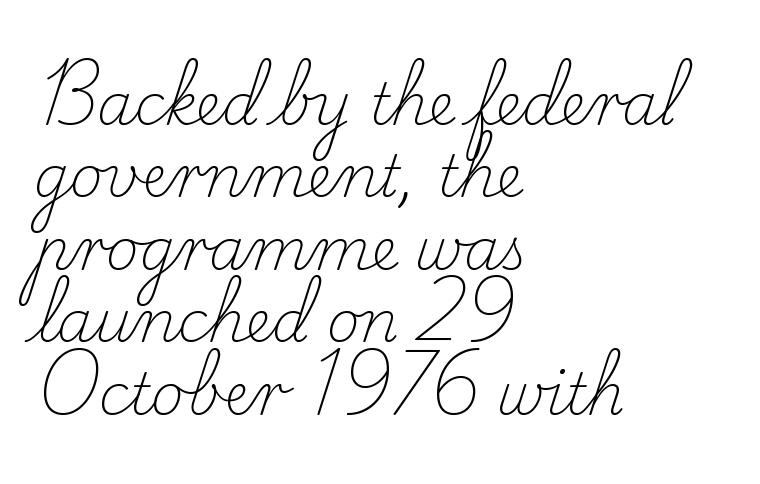
The image shows 57 px light serif type; set left-aligned, normal line spacing (1.27x), normal letter spacing, not underlined; low stroke contrast and a small x-height.
